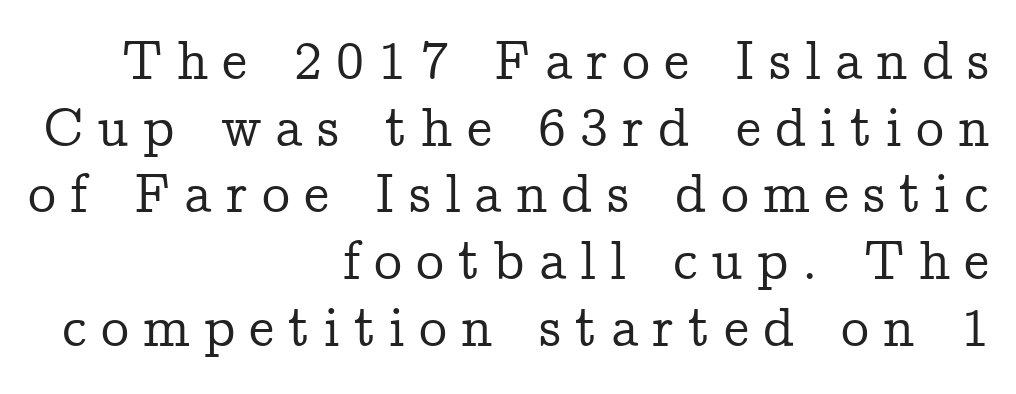
The image shows 56 px serif type, upright; set right-aligned, line spacing 1.19x, unusually wide letter spacing (+0.25 em), not underlined; low stroke contrast and a medium x-height.
